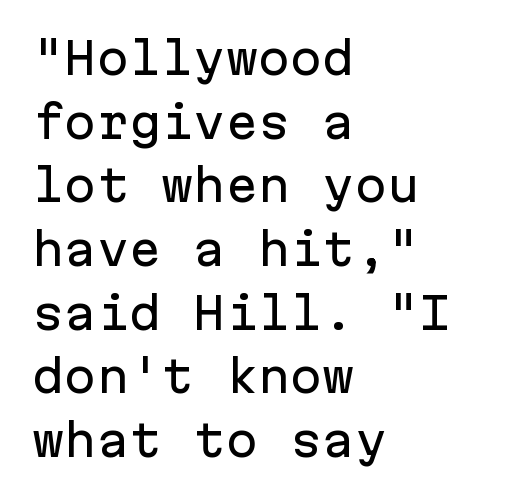
The image shows 43 px sans-serif type, upright, monospaced; set left-aligned, normal line spacing (1.48x), normal letter spacing, not underlined; low stroke contrast and a medium x-height.
